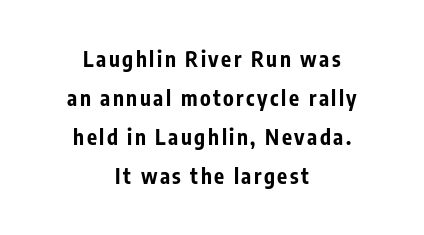
{"italic": "no", "bold": "yes", "underline": "no", "align": "center", "line_spacing_ratio": 1.86, "glyph_px": 21}
